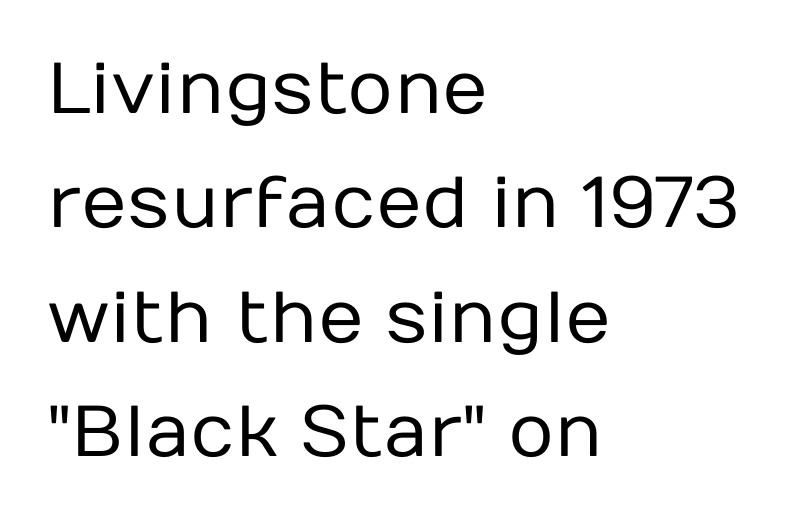
{"serif": "no", "italic": "no", "bold": "no", "weight": "regular", "width": "normal", "stroke_contrast": "low", "x_height": "medium", "monospaced": "no", "underline": "no", "align": "left", "line_spacing": "normal", "line_spacing_ratio": 1.59, "letter_spacing": "normal", "letter_spacing_em": 0.0, "glyph_px": 72}
